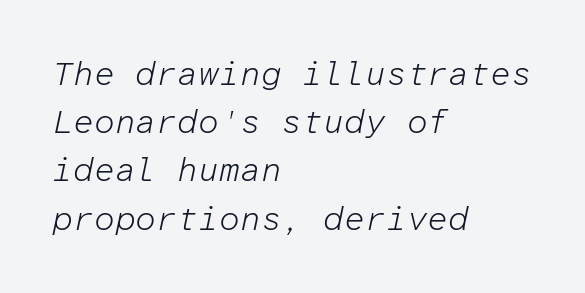
{"italic": "yes", "lean": "right", "slant_degrees": 12, "bold": "no", "weight": "light", "width": "normal", "stroke_contrast": "low", "x_height": "medium", "monospaced": "yes", "underline": "no", "align": "left", "line_spacing": "normal", "line_spacing_ratio": 1.46, "letter_spacing": "normal", "letter_spacing_em": 0.0, "glyph_px": 33}
